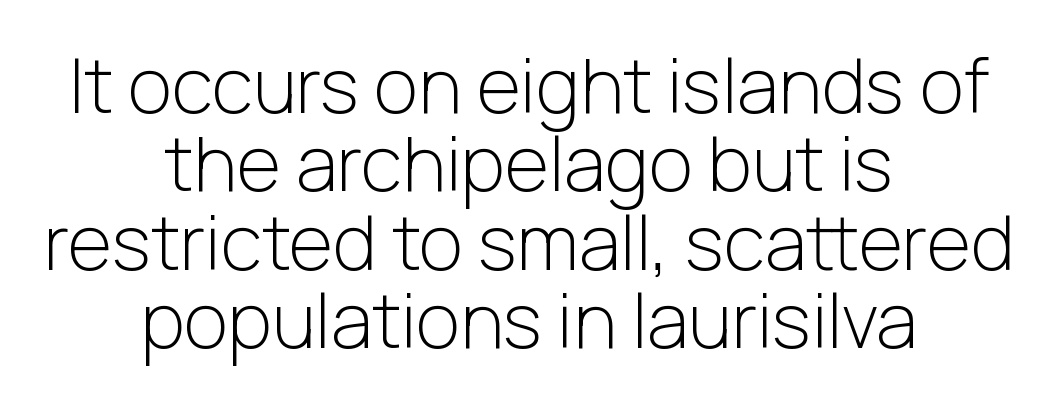
{"serif": "no", "italic": "no", "bold": "no", "weight": "light", "width": "normal", "stroke_contrast": "low", "x_height": "medium", "monospaced": "no", "underline": "no", "align": "center", "line_spacing": "tight", "line_spacing_ratio": 1.03, "letter_spacing": "normal", "letter_spacing_em": 0.0, "glyph_px": 76}
